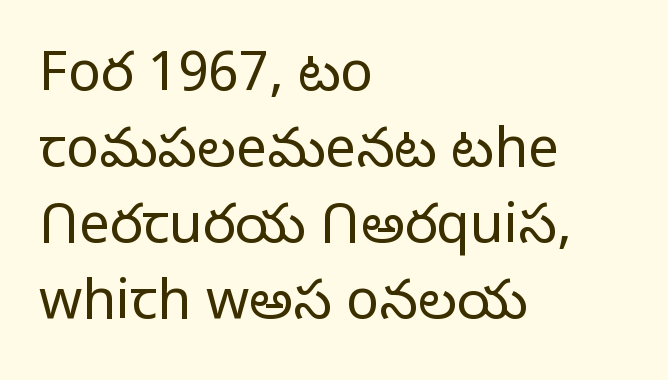
Vertical stems look standard width or narrower in stroke. Compared with typical body copy, the letter spacing here is the same. Has an underline been added? It has not. Casual observation: everything's shoved over to the left. Think of a printed novel: that variable character pitch is what you see here. In terms of leading, this rendering sits right in the middle.
